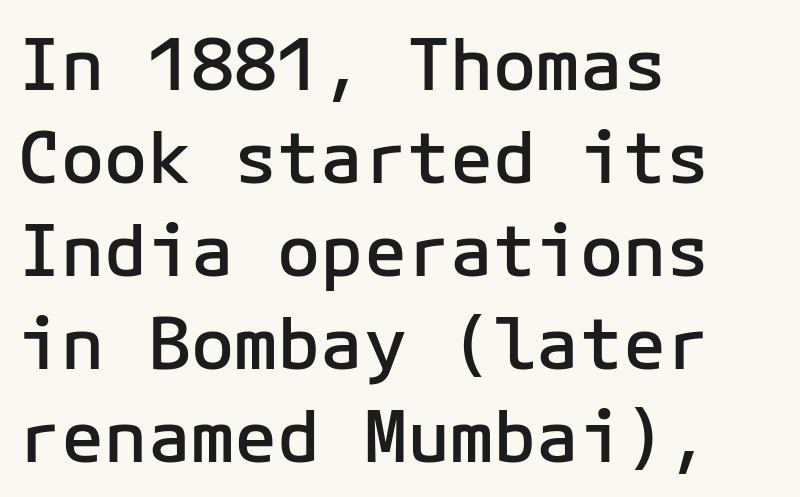
{"serif": "no", "italic": "no", "bold": "semi", "weight": "semibold", "width": "normal", "stroke_contrast": "low", "x_height": "medium", "underline": "no", "align": "left", "line_spacing": "normal", "line_spacing_ratio": 1.29, "letter_spacing": "normal", "letter_spacing_em": 0.0, "glyph_px": 72}
